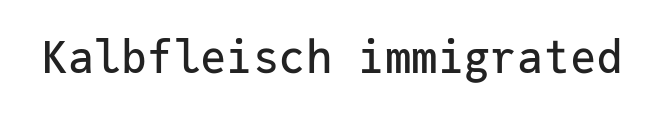
The letterforms sit shoulder to shoulder at normal distance. The string is rendered with underlining switched off. Nope, no serifs anywhere on these letters. Do the characters align in a grid? Yes, the font is monospaced.
